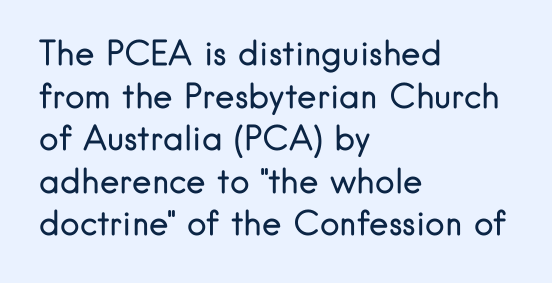
Do the letters lean? They stand straight. Regular leading. This reads as an unemphasized weight, regular at the heaviest. Plain, unruled lines of type.
